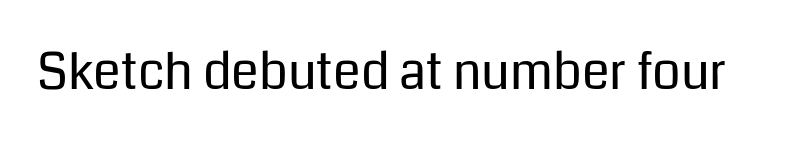
Regarding serifs, this sample does without them. Varying glyph widths throughout — classic text-font behaviour. Vertical stems look standard width or narrower in stroke. This rendering leaves character spacing at its baseline value. This is roman type, the default non-slanted kind.
